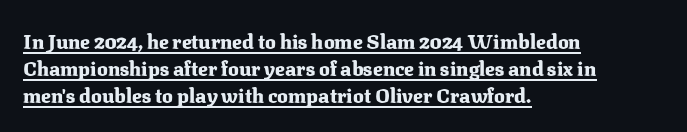
Q: Is the text bold? A: Yes.
Q: Is the text italic (slanted)? A: No, it is upright.
Q: Is the text underlined? A: Yes.
Q: How is the paragraph aligned? A: Left-aligned.
Q: Is the spacing between letters normal or unusually wide? A: Normal.
Q: Is the spacing between lines tight, normal or loose? A: Normal.
